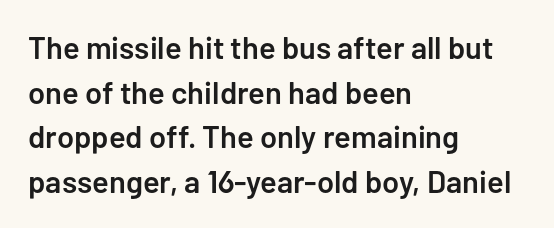
Q: Is the text bold? A: Semi-bold.
Q: Is the text italic (slanted)? A: No, it is upright.
Q: Is the typeface a serif or a sans-serif typeface? A: Sans-serif.
Q: Is the text underlined? A: No.
Q: How is the paragraph aligned? A: Left-aligned.
Q: Is the spacing between letters normal or unusually wide? A: Normal.
Q: Is the spacing between lines tight, normal or loose? A: Normal.
Q: Width (condensed, normal, or wide)? A: Normal.
Q: Stroke contrast? A: Low.
Q: x-height? A: Medium.
Q: Monospaced? A: No.
